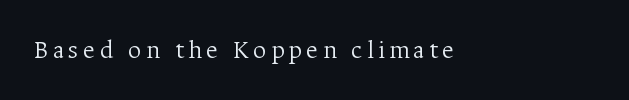
The image shows 26 px text type, upright; set left-aligned, not underlined.
